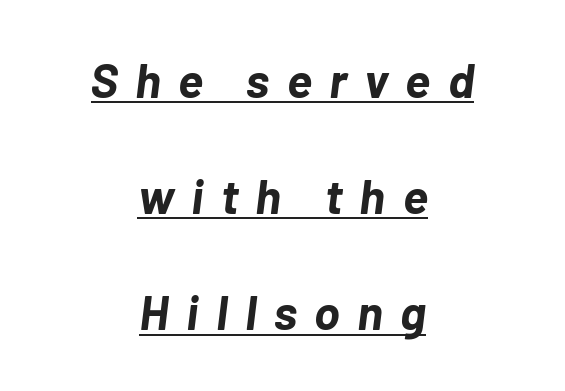
Q: Is the text bold? A: Yes.
Q: Is the text italic (slanted)? A: Yes, it leans right by about 7 degrees.
Q: Is the text underlined? A: Yes.
Q: How is the paragraph aligned? A: Centered.
Q: Is the spacing between letters normal or unusually wide? A: Unusually wide.
Q: Is the spacing between lines tight, normal or loose? A: Loose.
Q: Width (condensed, normal, or wide)? A: Normal.
Q: Stroke contrast? A: Low.
Q: x-height? A: Medium.
Q: Monospaced? A: No.
